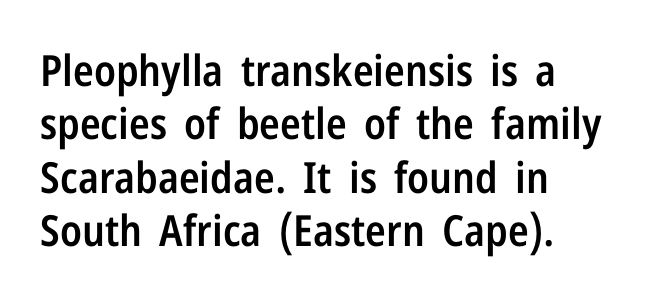
{"serif": "no", "italic": "no", "bold": "semi", "weight": "semibold", "width": "condensed", "stroke_contrast": "low", "x_height": "medium", "monospaced": "no", "underline": "no", "align": "left", "line_spacing_ratio": 1.24, "letter_spacing": "normal", "letter_spacing_em": 0.0, "glyph_px": 43}
